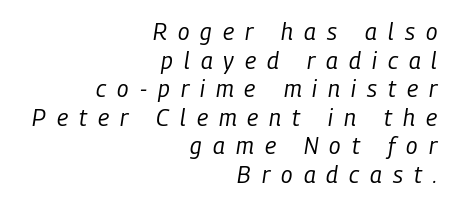
{"italic": "yes", "lean": "right", "slant_degrees": 9, "bold": "no", "underline": "no", "align": "right", "line_spacing_ratio": 1.24, "letter_spacing": "wide", "letter_spacing_em": 0.48, "glyph_px": 23}
